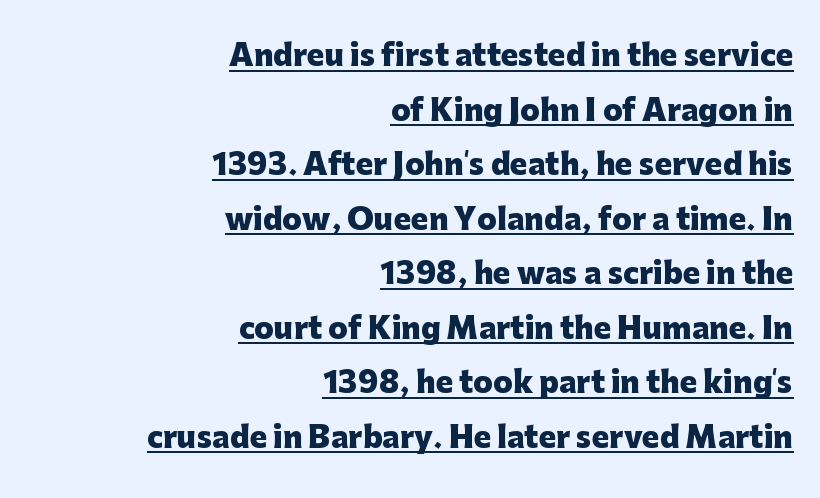
These words are printed bold, with thick strokes throughout. Students, note that the glyphs here touch the page at normal intervals. You can tell from the bare stems that sans-serif type was used. The lines are quadded right. A continuous stroke trails under the words, as in a hyperlink. It's the straight-up-and-down kind of type.
